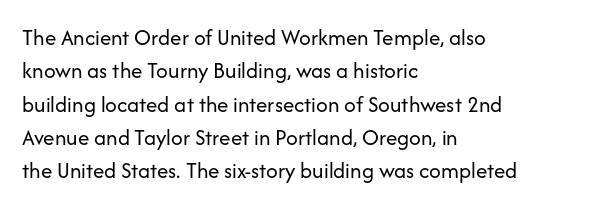
{"italic": "no", "bold": "no", "underline": "no", "align": "left", "line_spacing": "normal", "line_spacing_ratio": 1.45, "letter_spacing": "normal", "letter_spacing_em": 0.0, "glyph_px": 23}
